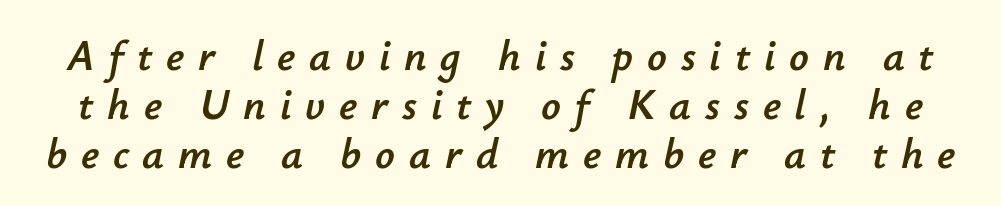
Q: Is the text italic (slanted)? A: Yes, it leans right by about 12 degrees.
Q: Is the text underlined? A: No.
Q: Is the spacing between letters normal or unusually wide? A: Unusually wide.
Q: Is the spacing between lines tight, normal or loose? A: Tight.
Q: Width (condensed, normal, or wide)? A: Normal.
Q: Stroke contrast? A: Low.
Q: x-height? A: Small.
Q: Monospaced? A: No.
